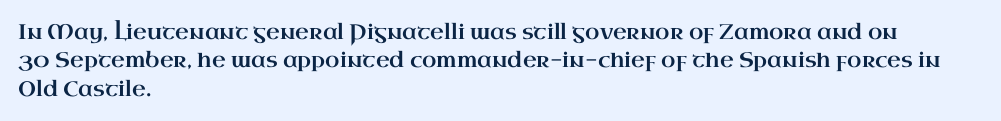
Posture: upright roman. The foot of each line stays bare and open. The passage shown stacks its lines at a standard gap. Alignment: flush left. The horizontal fit of the characters is conventional and even.
